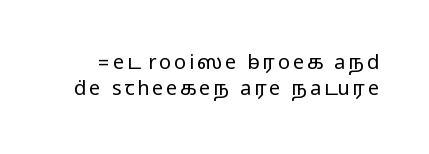
Q: Is the text italic (slanted)? A: No, it is upright.
Q: Is the text underlined? A: No.
Q: Is the spacing between lines tight, normal or loose? A: Normal.
